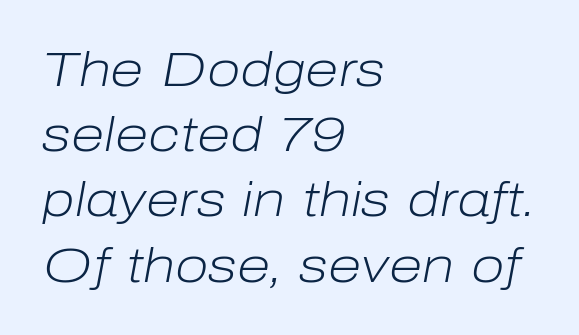
{"italic": "yes", "lean": "right", "slant_degrees": 10, "bold": "no", "weight": "light", "width": "normal", "stroke_contrast": "low", "x_height": "medium", "monospaced": "no", "underline": "no", "align": "left", "line_spacing": "normal", "line_spacing_ratio": 1.33, "letter_spacing": "normal", "letter_spacing_em": 0.0, "glyph_px": 49}
